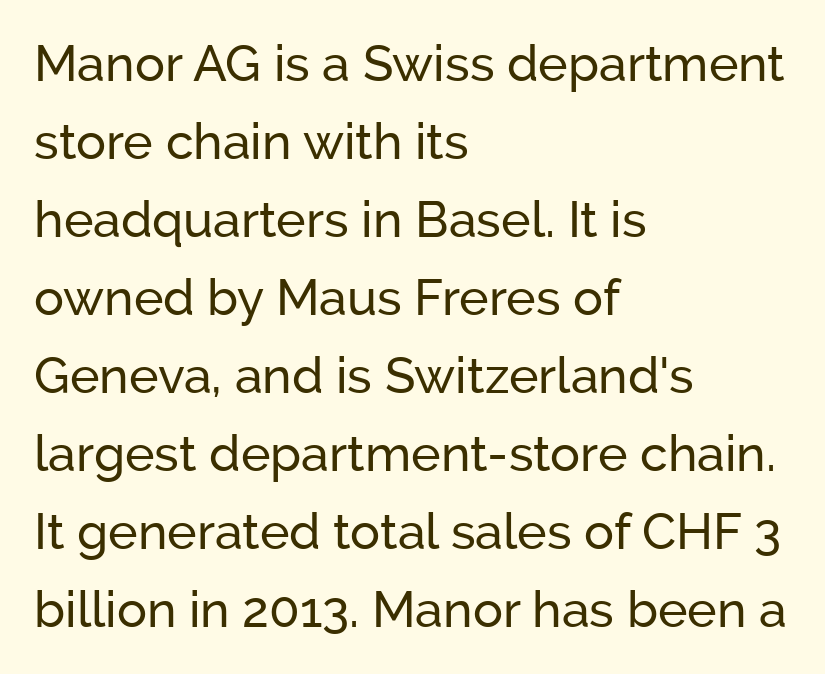
{"serif": "no", "italic": "no", "width": "normal", "stroke_contrast": "low", "x_height": "medium", "monospaced": "no", "underline": "no", "align": "left", "line_spacing": "normal", "line_spacing_ratio": 1.56, "letter_spacing": "normal", "letter_spacing_em": 0.0, "glyph_px": 50}
